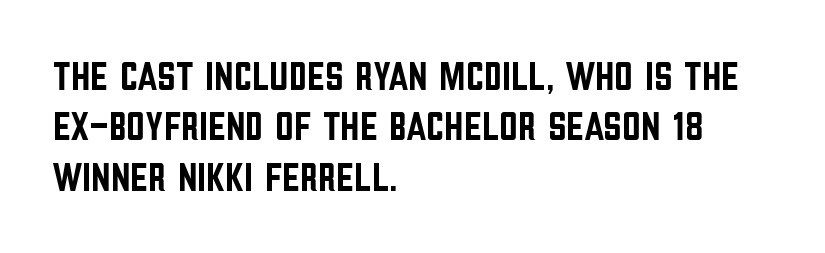
Visually the block forms a straight wall on the left and a jagged coastline on the right. Each row of text sits above clean, open space. You could not count columns in this text — the font is proportionally spaced. Nothing sits at the stroke ends, so this counts as sans-serif. The font's upright variant was chosen for this text.
